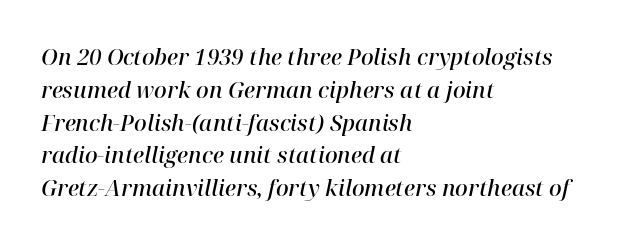
Q: Is the text bold? A: Semi-bold.
Q: Is the text italic (slanted)? A: Yes, it leans right by about 12 degrees.
Q: Is the text underlined? A: No.
Q: How is the paragraph aligned? A: Left-aligned.
Q: Is the spacing between letters normal or unusually wide? A: Normal.
Q: Is the spacing between lines tight, normal or loose? A: Normal.
